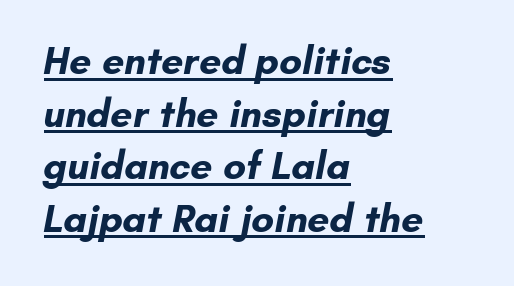
Q: Is the text bold? A: Yes.
Q: Is the typeface a serif or a sans-serif typeface? A: Sans-serif.
Q: Is the text underlined? A: Yes.
Q: How is the paragraph aligned? A: Left-aligned.
Q: Is the spacing between letters normal or unusually wide? A: Normal.
Q: Is the spacing between lines tight, normal or loose? A: Normal.
Q: Width (condensed, normal, or wide)? A: Normal.
Q: Stroke contrast? A: Low.
Q: x-height? A: Small.
Q: Monospaced? A: No.
